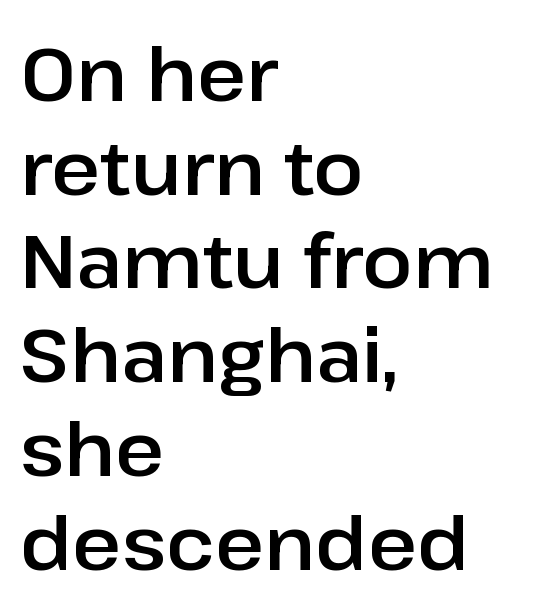
A clean baseline with only descenders dipping below it. No italicization has been applied; the sample stays upright. Is this a fixed-width face? No — the glyphs have proportional, varying widths. Default kerning and tracking; the words read as compact shapes. One-word summary of the alignment: left.
